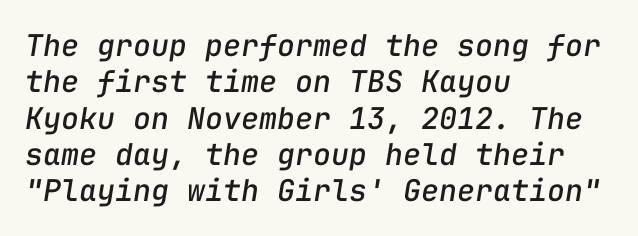
Every character here occupies the same horizontal width, giving the sample a typewriter-like rhythm. If you drew a ruler down the left edge, every line would touch it. Nobody touched the tracking dial on this one. The zone under the glyphs is completely vacant. Emphasis-style slanted type is in use.
